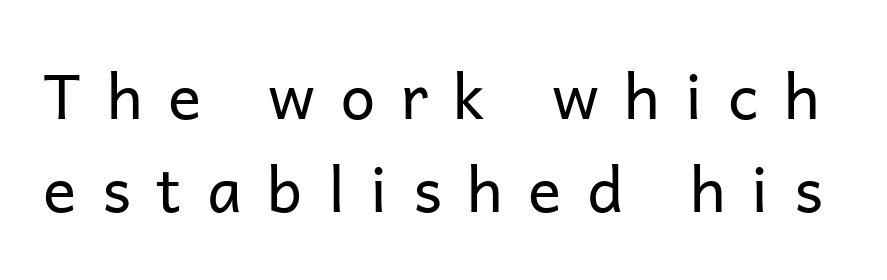
Font category for this specimen: sans-serif. This sample uses expanded letter spacing, leaving extra air between glyphs. Words float on clear page, feet unadorned. Stems and bowls with no extra thickness — not bold. You could not count columns in this text — the font is proportionally spaced. The lines sit at an ordinary, default distance from one another.
